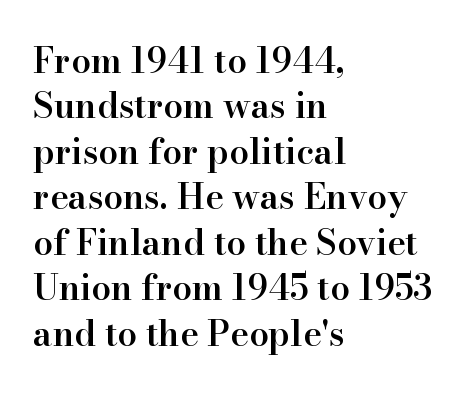
The designer went with a serif here, giving each stem small feet. Compared with typical paragraphs, the rows here are spaced about the same. The glyphs are unaccompanied by any horizontal stroke below them. A typesetter would call this zero additional tracking. The ragged edge is on the right, which tells us the setting is flush left. Varying glyph widths throughout — classic text-font behaviour.
